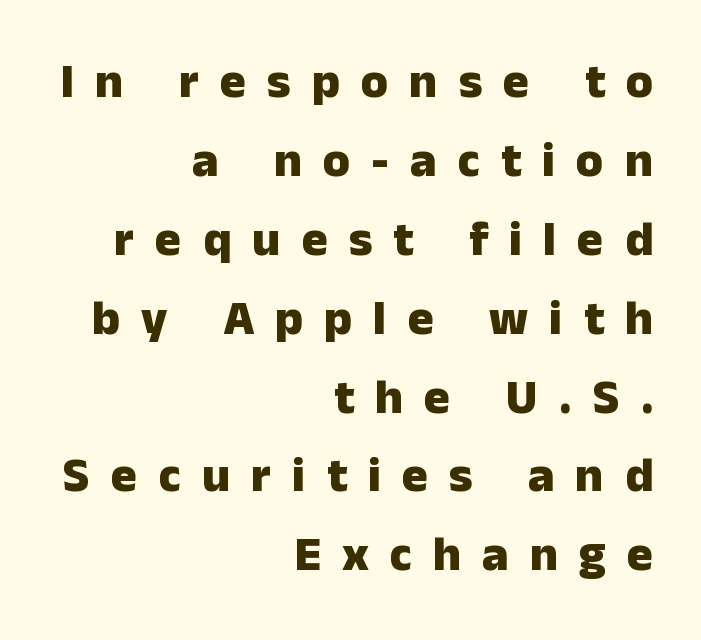
Q: Is the text bold? A: Yes.
Q: Is the text italic (slanted)? A: No, it is upright.
Q: Is the typeface a serif or a sans-serif typeface? A: Sans-serif.
Q: Is the text underlined? A: No.
Q: How is the paragraph aligned? A: Right-aligned.
Q: Is the spacing between letters normal or unusually wide? A: Unusually wide.
Q: Is the spacing between lines tight, normal or loose? A: Normal.
Q: Width (condensed, normal, or wide)? A: Normal.
Q: Stroke contrast? A: Low.
Q: x-height? A: Medium.
Q: Monospaced? A: No.
